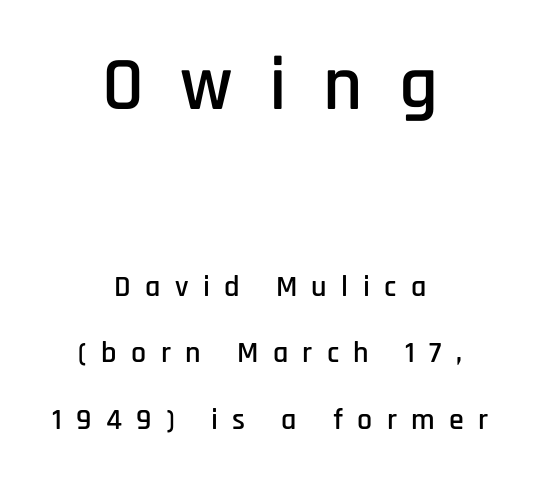
Q: Is the text italic (slanted)? A: No, it is upright.
Q: Is the typeface a serif or a sans-serif typeface? A: Sans-serif.
Q: Is the text underlined? A: No.
Q: How is the paragraph aligned? A: Centered.
Q: Is the spacing between letters normal or unusually wide? A: Unusually wide.
Q: Is the spacing between lines tight, normal or loose? A: Loose.
Q: Which block of text is set in a larger size, the first (top) or the second (bottom)? A: The first (top) one.
Q: Width (condensed, normal, or wide)? A: Condensed.
Q: Stroke contrast? A: Low.
Q: x-height? A: Large.
Q: Monospaced? A: No.
